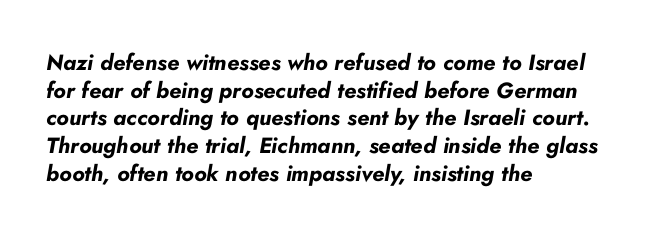
{"italic": "yes", "lean": "right", "slant_degrees": 10, "bold": "yes", "underline": "no", "align": "left", "line_spacing": "normal", "line_spacing_ratio": 1.26, "letter_spacing": "normal", "letter_spacing_em": 0.0, "glyph_px": 22}
